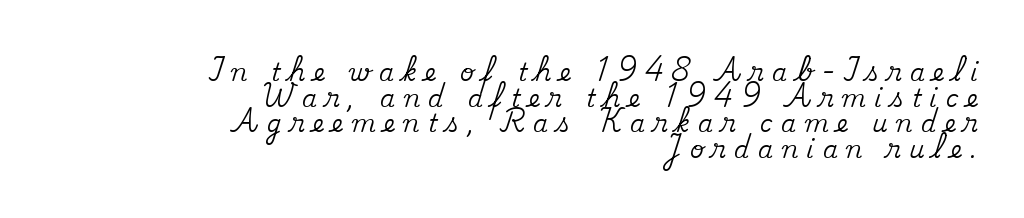
The image shows 24 px text type; set right-aligned, tight line spacing (1.07x), unusually wide letter spacing (+0.36 em), not underlined.
